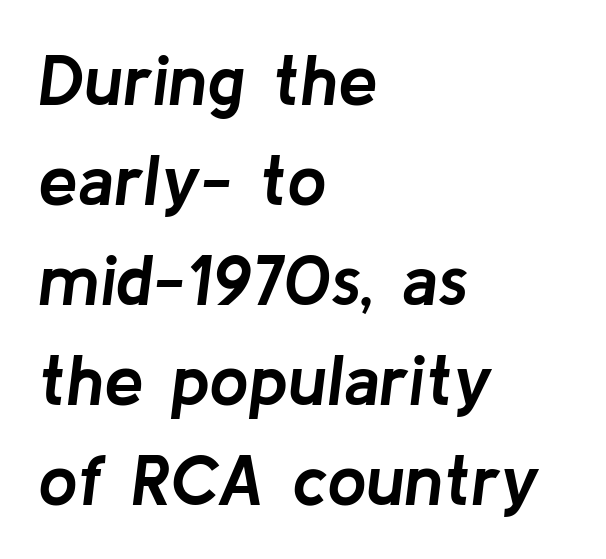
Q: Is the text bold? A: Yes.
Q: Is the text italic (slanted)? A: Yes, it leans right by about 8 degrees.
Q: Is the text underlined? A: No.
Q: How is the paragraph aligned? A: Left-aligned.
Q: Is the spacing between letters normal or unusually wide? A: Normal.
Q: Is the spacing between lines tight, normal or loose? A: Normal.
Q: Width (condensed, normal, or wide)? A: Normal.
Q: Stroke contrast? A: Low.
Q: x-height? A: Medium.
Q: Monospaced? A: No.
